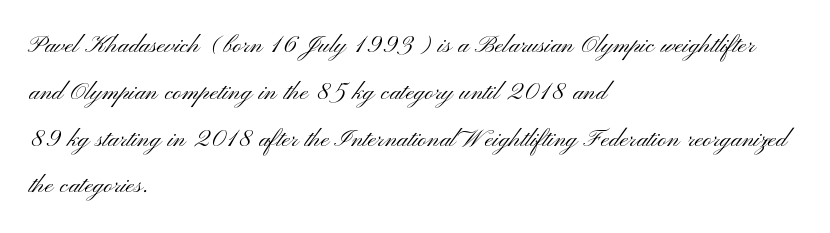
Each line starts at the same left margin while the right side varies. The rows are spaced the way most documents space them. Characters follow at the spacing the type designer built in. Weight class: somewhere from thin through regular. Each letter keeps its own natural width here, so spacing adapts to shape. Font category for this specimen: sans-serif.
